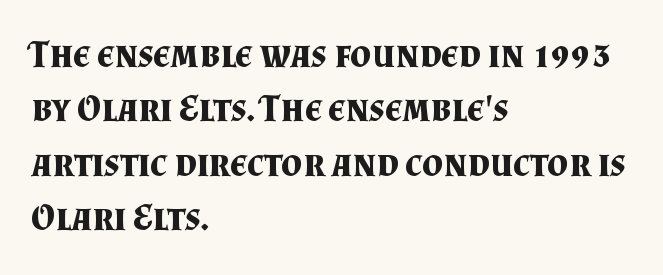
{"serif": "yes", "italic": "no", "bold": "yes", "weight": "bold", "width": "normal", "stroke_contrast": "medium", "x_height": "small", "monospaced": "no", "underline": "no", "align": "left", "line_spacing": "normal", "line_spacing_ratio": 1.47, "letter_spacing": "normal", "letter_spacing_em": 0.0, "glyph_px": 37}
